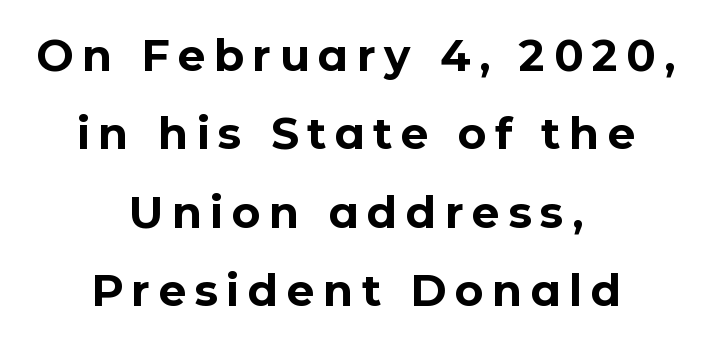
{"serif": "no", "italic": "no", "bold": "yes", "weight": "bold", "width": "normal", "stroke_contrast": "low", "x_height": "medium", "monospaced": "no", "underline": "no", "align": "center", "line_spacing_ratio": 1.78, "glyph_px": 44}
